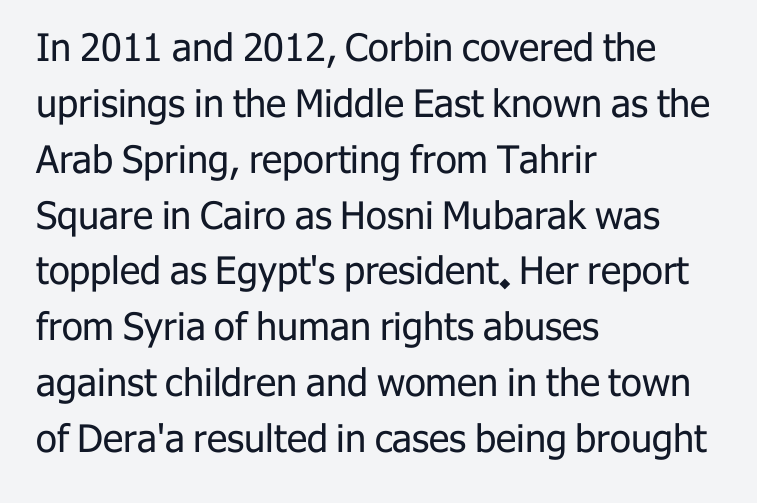
{"serif": "no", "italic": "no", "bold": "no", "weight": "regular", "width": "normal", "stroke_contrast": "low", "x_height": "medium", "monospaced": "no", "underline": "no", "align": "left", "line_spacing": "normal", "line_spacing_ratio": 1.47, "letter_spacing": "normal", "letter_spacing_em": 0.0, "glyph_px": 38}
